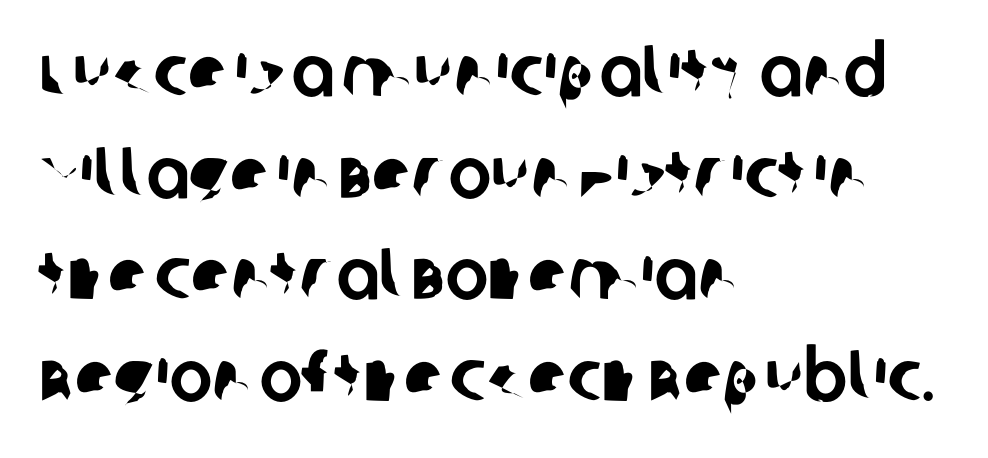
Q: Is the typeface a serif or a sans-serif typeface? A: Sans-serif.
Q: Is the text underlined? A: No.
Q: How is the paragraph aligned? A: Left-aligned.
Q: Is the spacing between letters normal or unusually wide? A: Normal.
Q: Is the spacing between lines tight, normal or loose? A: Normal.
Q: Width (condensed, normal, or wide)? A: Normal.
Q: Stroke contrast? A: Low.
Q: x-height? A: Large.
Q: Monospaced? A: No.
